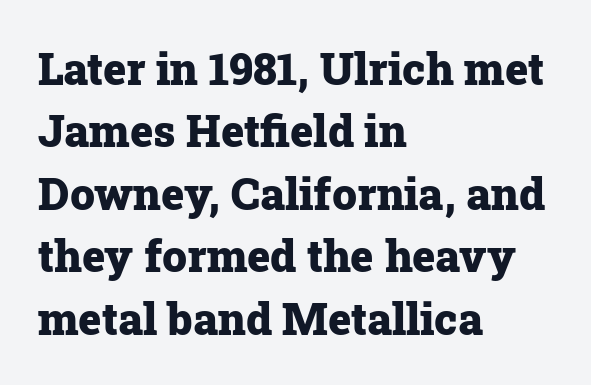
Q: Is the text bold? A: Yes.
Q: Is the text italic (slanted)? A: No, it is upright.
Q: Is the typeface a serif or a sans-serif typeface? A: Serif.
Q: Is the text underlined? A: No.
Q: How is the paragraph aligned? A: Left-aligned.
Q: Is the spacing between letters normal or unusually wide? A: Normal.
Q: Is the spacing between lines tight, normal or loose? A: Normal.
Q: Width (condensed, normal, or wide)? A: Normal.
Q: Stroke contrast? A: Low.
Q: x-height? A: Medium.
Q: Monospaced? A: No.
